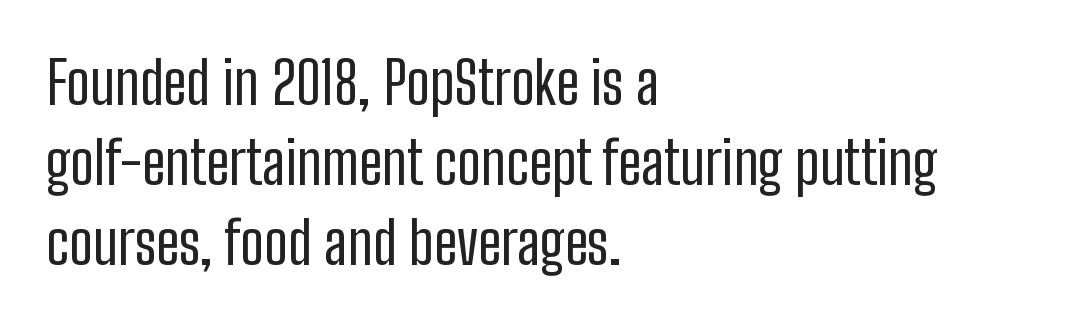
If you drew a ruler down the left edge, every line would touch it. Short note: letters normally spaced. Reading down the column, the eye jumps a familiar distance to each next line. Type style note: lacks serifs. Each letter keeps its own natural width here, so spacing adapts to shape. Underlining? Definitely not there.
